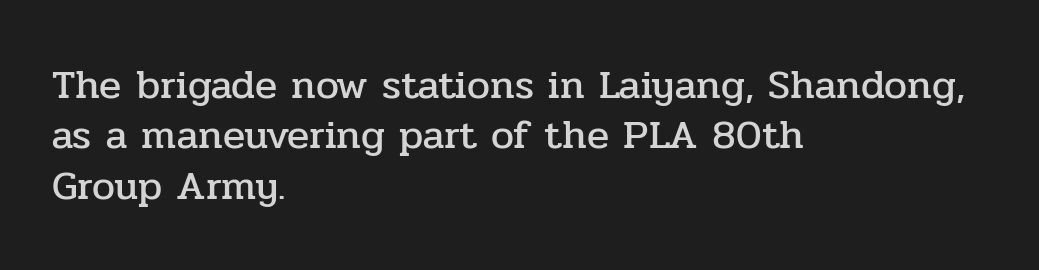
The passage shown is not underscored anywhere. The axis of the letterforms is exactly vertical. Each word holds together tightly as a unit, with standard inter-letter gaps. Is this a fixed-width face? No — the glyphs have proportional, varying widths.
